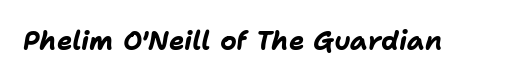
The image shows 26 px bold type, italic (leaning right); set normal letter spacing, not underlined.
